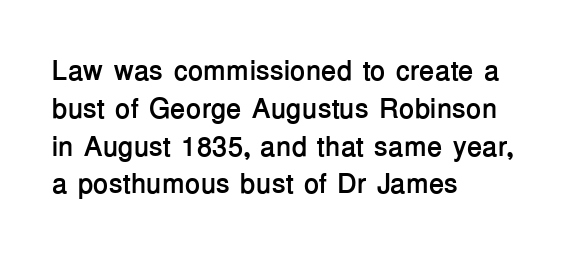
The image shows 28 px semibold sans-serif type, upright; set left-aligned, normal line spacing (1.35x), normal letter spacing, not underlined; low stroke contrast and a medium x-height.
